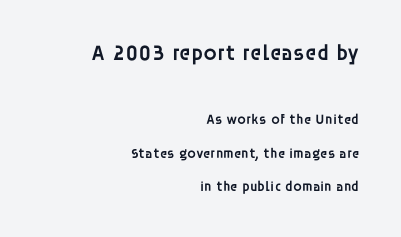
The rag falls on the left side of this text block. Notice the strokes are somewhat thickened but not fully heavy: this is a semibold. The face used here is rendered with its standard letterfit. Whoever set this chose breathing room over compactness in the vertical rhythm. The rendering shrinks the type as you move from the upper chunk to the lower. The lettering holds an erect, upright posture throughout.
